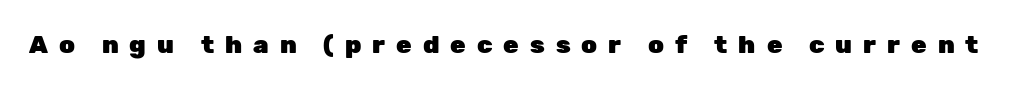
Between one letter and the next there's a generous, obvious gap. The space beneath each line is pristine and unruled. Does the weight exceed regular? Yes, all the way to bold. The letters stand upright; this is a roman face.
